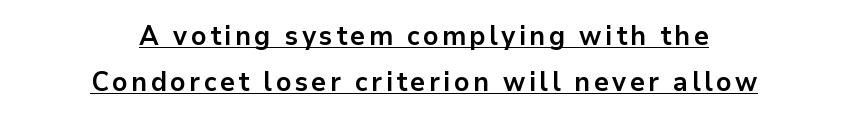
The image shows 27 px bold type, upright; set centered, line spacing 1.71x, underlined.
